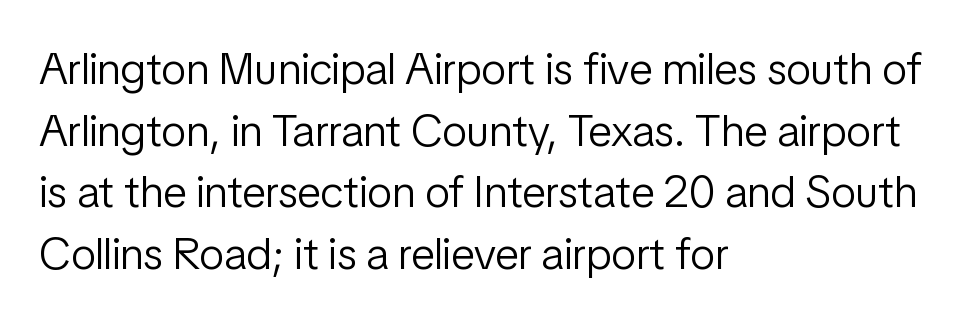
The image shows 45 px light, condensed sans-serif type, upright; set left-aligned, normal line spacing (1.37x), normal letter spacing, not underlined; low stroke contrast and a medium x-height.
